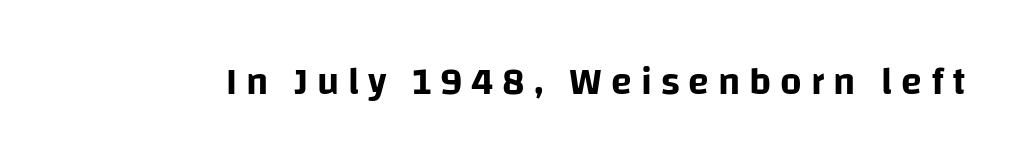
The image shows 38 px sans-serif type, upright; set unusually wide letter spacing (+0.23 em), not underlined; low stroke contrast and a large x-height.
